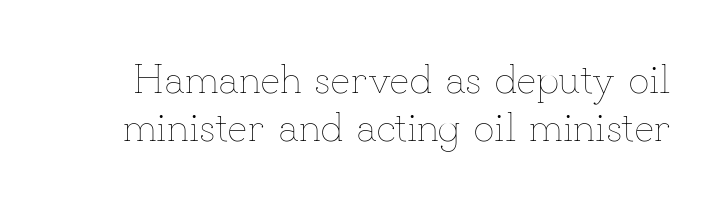
The image shows 41 px thin type, upright; set line spacing 1.17x, normal letter spacing, not underlined; low stroke contrast and a small x-height.
